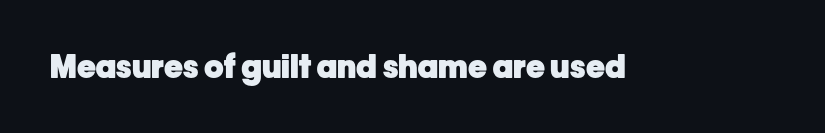
Q: Is the text bold? A: Yes.
Q: Is the text italic (slanted)? A: No, it is upright.
Q: Is the typeface a serif or a sans-serif typeface? A: Sans-serif.
Q: Is the text underlined? A: No.
Q: Is the spacing between letters normal or unusually wide? A: Normal.
Q: Width (condensed, normal, or wide)? A: Normal.
Q: Stroke contrast? A: Low.
Q: x-height? A: Medium.
Q: Monospaced? A: No.
